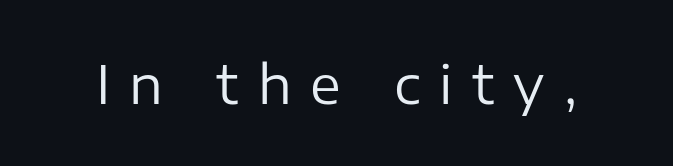
Compared with a typical body face, this is equally light or lighter still. The line texture is sparse and dotted thanks to wide tracking. Are there feet on the stems? There aren't — it's a sans. Has an underline been added? It has not. Nope, not italic — everything's standing straight. The passage shown is typed in a proportional face where columns would drift.
